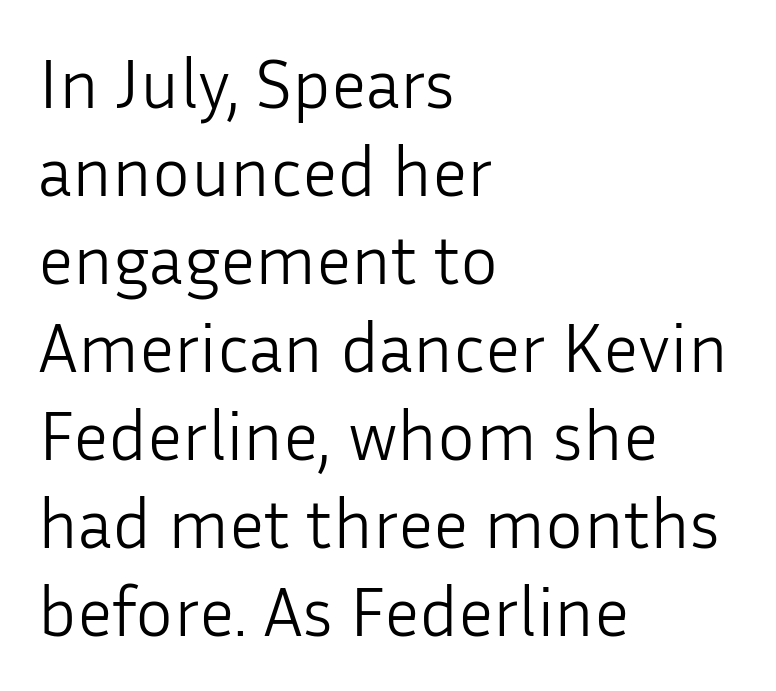
Is this a fixed-width face? No — the glyphs have proportional, varying widths. The typesetting does not lean heavy: it is not bold. Where is the straight margin? On the left. The rendering shows plain stroke endings on the letterforms — a sans-serif design. Spacing between characters is what you'd get straight out of the box. The font's upright variant was chosen for this text.
